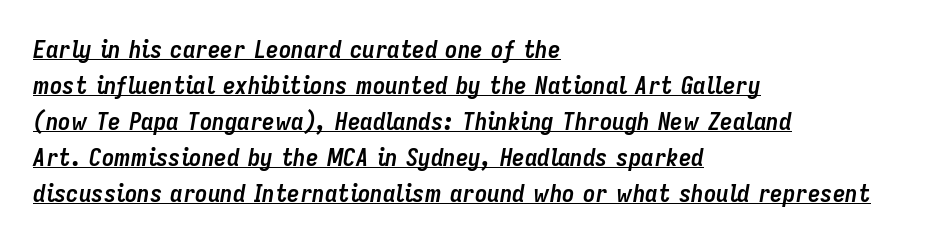
Stroke thickness is high; the sample reads as a true bold. The tracking reads as untouched default to a designer's eye. Compared with undecorated copy, this sample adds a rule below the words. Is there much room between lines? A standard amount, neither cramped nor airy.
